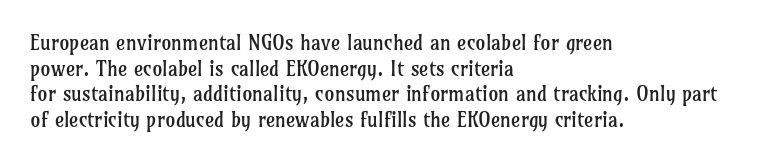
Q: Is the text bold? A: No.
Q: Is the text italic (slanted)? A: No, it is upright.
Q: Is the text underlined? A: No.
Q: How is the paragraph aligned? A: Left-aligned.
Q: Is the spacing between letters normal or unusually wide? A: Normal.
Q: Is the spacing between lines tight, normal or loose? A: Normal.
